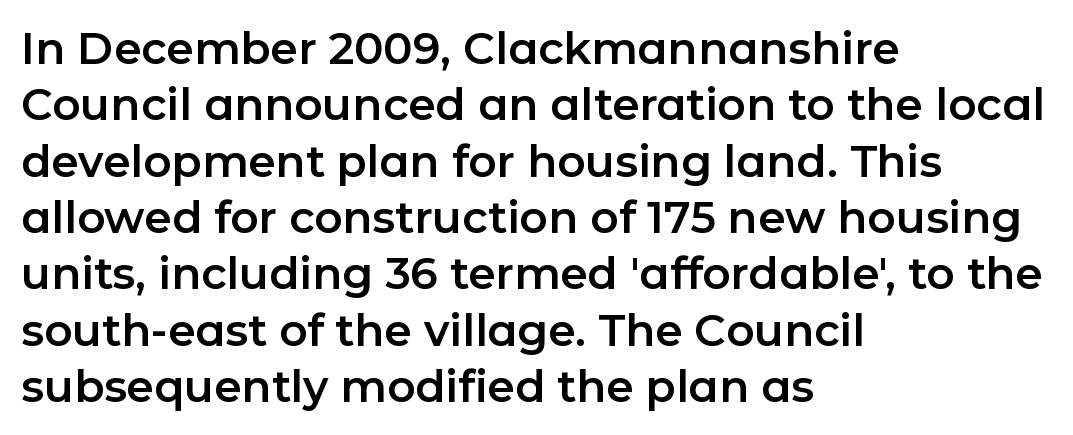
The image shows 44 px sans-serif type, upright; set left-aligned, normal line spacing (1.28x), normal letter spacing, not underlined; low stroke contrast and a medium x-height.
